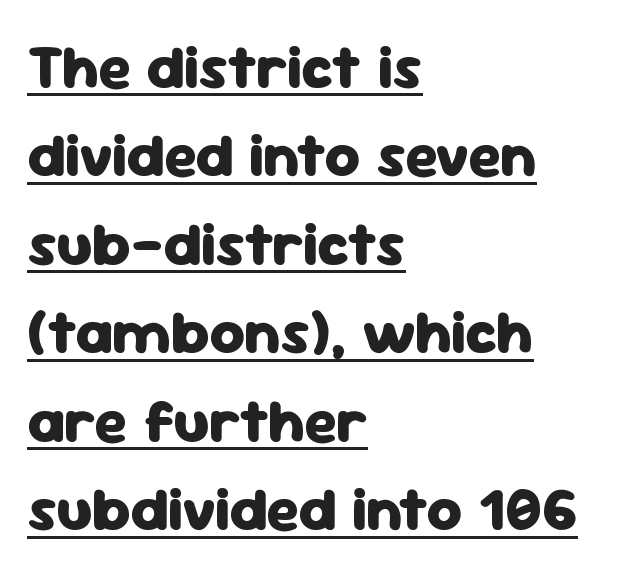
{"serif": "no", "italic": "no", "bold": "yes", "weight": "heavy", "width": "normal", "stroke_contrast": "low", "x_height": "medium", "monospaced": "no", "underline": "yes", "align": "left", "line_spacing": "normal", "line_spacing_ratio": 1.45, "letter_spacing": "normal", "letter_spacing_em": 0.0, "glyph_px": 61}
